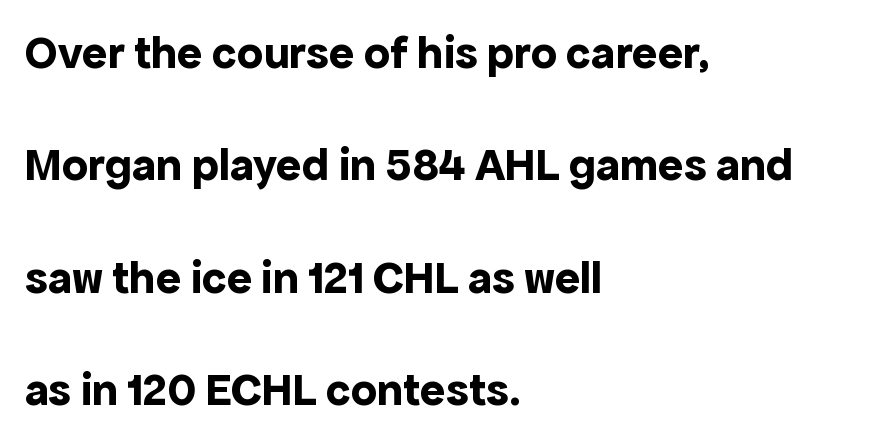
Q: Is the text bold? A: Yes.
Q: Is the text italic (slanted)? A: No, it is upright.
Q: Is the typeface a serif or a sans-serif typeface? A: Sans-serif.
Q: Is the text underlined? A: No.
Q: How is the paragraph aligned? A: Left-aligned.
Q: Is the spacing between letters normal or unusually wide? A: Normal.
Q: Is the spacing between lines tight, normal or loose? A: Loose.
Q: Width (condensed, normal, or wide)? A: Normal.
Q: x-height? A: Medium.
Q: Monospaced? A: No.
